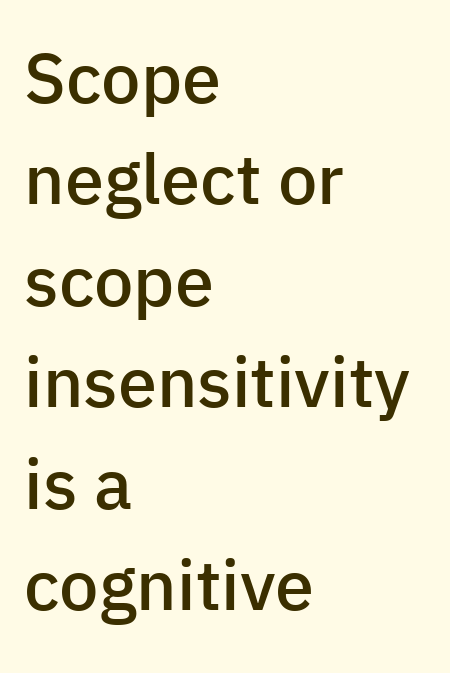
The space directly below the letters is spotless. Looks like regular typesetting: each glyph gets only the width it needs. Words appear dense and cohesive because spacing is normal. The typeface chosen for these lines omits serifs. The lines sit at an ordinary, default distance from one another. The text block is weighted toward the left margin, trailing off unevenly rightward.
